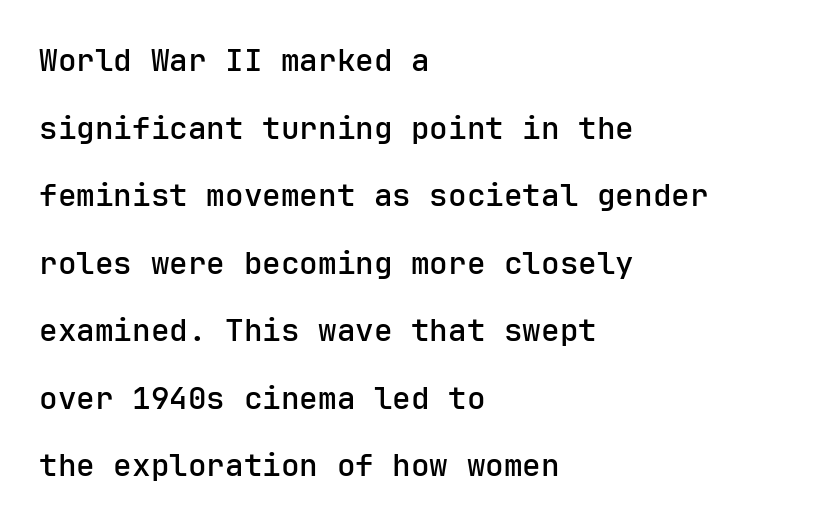
Q: Is the text bold? A: Semi-bold.
Q: Is the text italic (slanted)? A: No, it is upright.
Q: Is the typeface a serif or a sans-serif typeface? A: Sans-serif.
Q: Is the text underlined? A: No.
Q: How is the paragraph aligned? A: Left-aligned.
Q: Is the spacing between letters normal or unusually wide? A: Normal.
Q: Is the spacing between lines tight, normal or loose? A: Loose.
Q: Width (condensed, normal, or wide)? A: Normal.
Q: Stroke contrast? A: Low.
Q: x-height? A: Medium.
